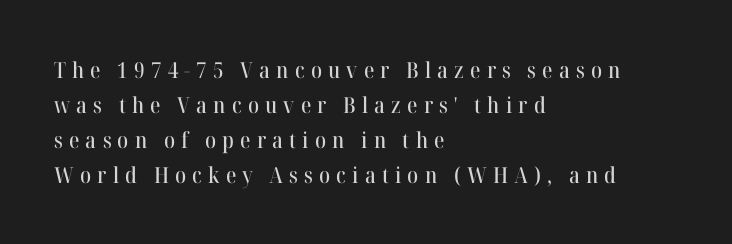
Q: Is the text italic (slanted)? A: No, it is upright.
Q: Is the text underlined? A: No.
Q: How is the paragraph aligned? A: Left-aligned.
Q: Is the spacing between letters normal or unusually wide? A: Unusually wide.
Q: Is the spacing between lines tight, normal or loose? A: Normal.
